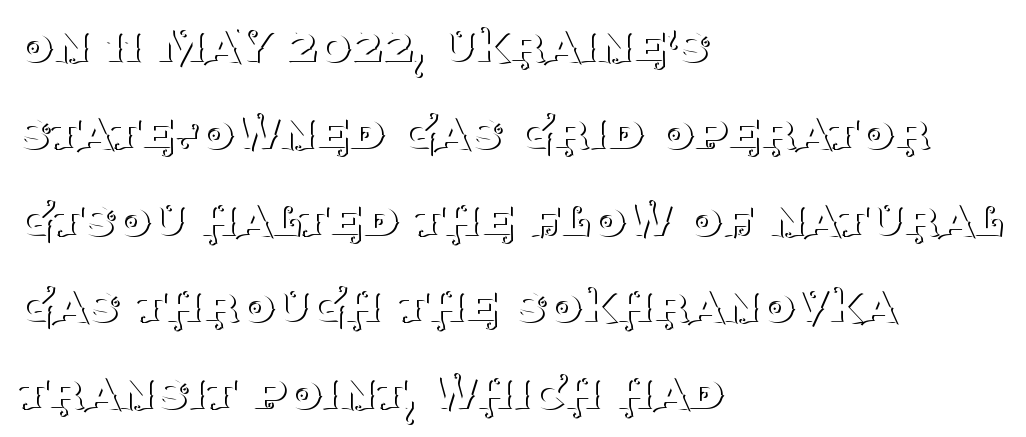
{"serif": "yes", "italic": "no", "bold": "no", "weight": "thin", "width": "normal", "stroke_contrast": "medium", "x_height": "large", "monospaced": "no", "underline": "no", "align": "left", "line_spacing": "normal", "line_spacing_ratio": 1.55, "letter_spacing": "normal", "letter_spacing_em": 0.0, "glyph_px": 56}
